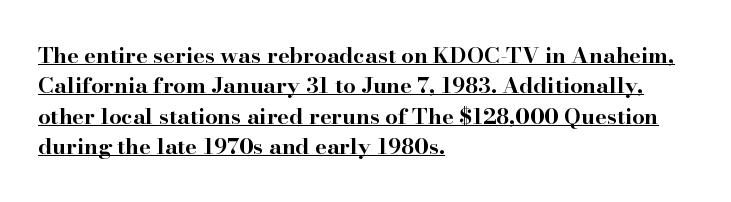
The image shows 22 px bold type, upright; set left-aligned, normal line spacing (1.38x), normal letter spacing, underlined.
